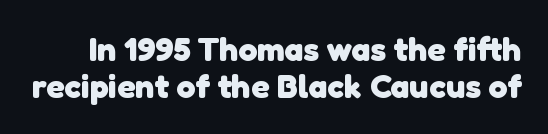
Q: Is the text bold? A: Yes.
Q: Is the typeface a serif or a sans-serif typeface? A: Sans-serif.
Q: Is the text underlined? A: No.
Q: Is the spacing between letters normal or unusually wide? A: Normal.
Q: Is the spacing between lines tight, normal or loose? A: Tight.
Q: Width (condensed, normal, or wide)? A: Normal.
Q: Stroke contrast? A: Low.
Q: x-height? A: Medium.
Q: Monospaced? A: No.
